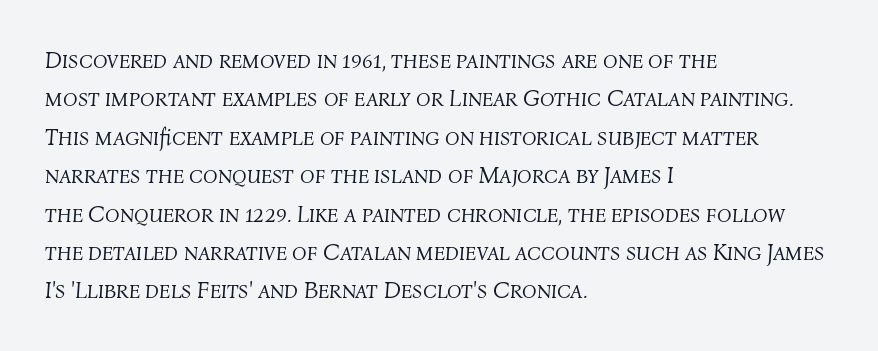
Q: Is the text bold? A: No.
Q: Is the text italic (slanted)? A: Yes, it leans right by about 4 degrees.
Q: Is the text underlined? A: No.
Q: How is the paragraph aligned? A: Left-aligned.
Q: Is the spacing between letters normal or unusually wide? A: Normal.
Q: Is the spacing between lines tight, normal or loose? A: Normal.
